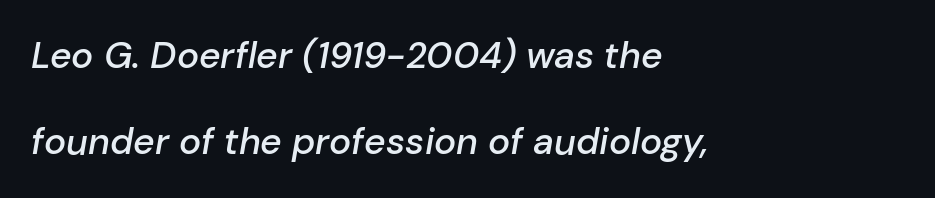
Descenders hang freely into open space. The vertical gap from one line to the next is large. Letter spacing: default. Slant detected: the letters are inclined. You could not count columns in this text — the font is proportionally spaced.
